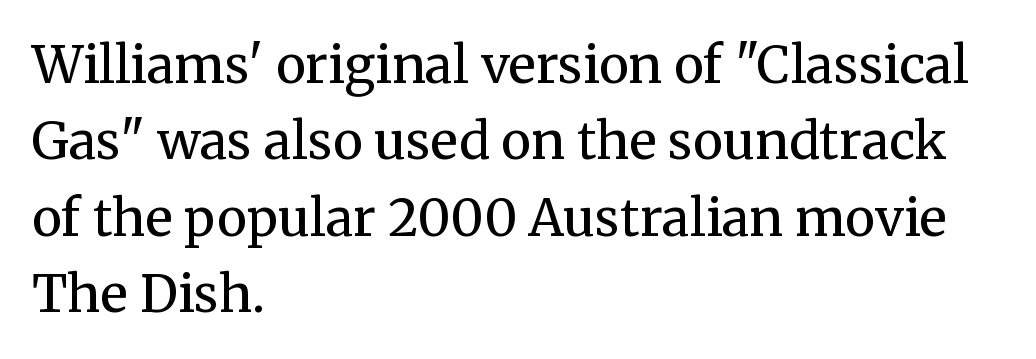
{"serif": "yes", "italic": "no", "bold": "no", "weight": "regular", "width": "normal", "stroke_contrast": "medium", "x_height": "medium", "monospaced": "no", "underline": "no", "align": "left", "line_spacing": "normal", "line_spacing_ratio": 1.5, "letter_spacing": "normal", "letter_spacing_em": 0.0, "glyph_px": 51}
